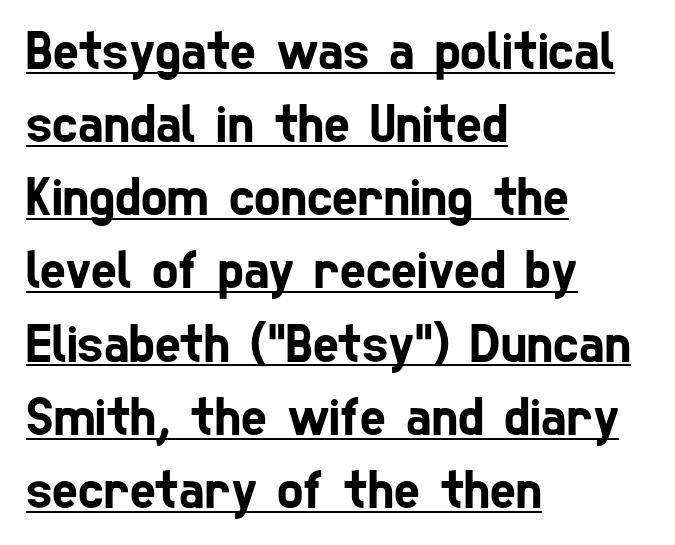
The image shows 55 px condensed sans-serif type; set left-aligned, normal line spacing (1.33x), normal letter spacing, underlined; low stroke contrast and a medium x-height.
